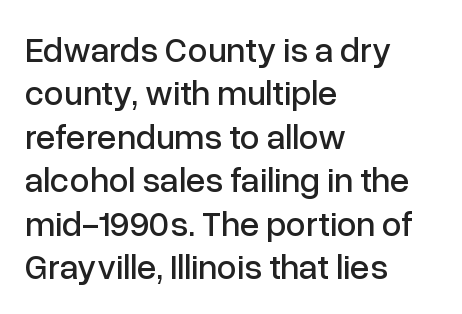
{"serif": "no", "italic": "no", "width": "normal", "stroke_contrast": "low", "x_height": "medium", "monospaced": "no", "underline": "no", "align": "left", "line_spacing_ratio": 1.24, "letter_spacing": "normal", "letter_spacing_em": 0.0, "glyph_px": 35}
